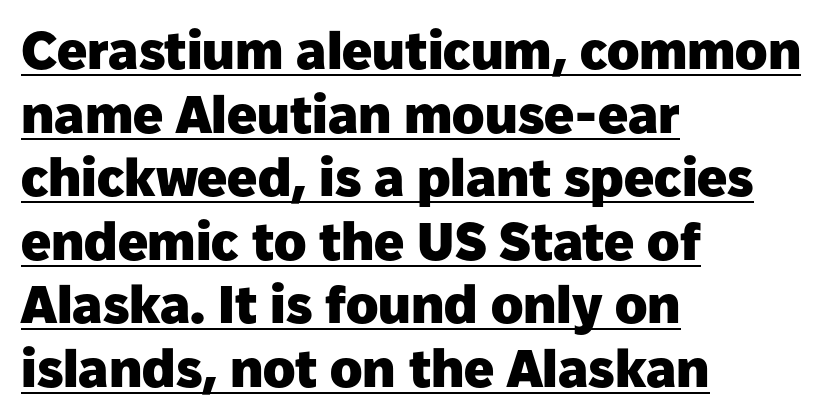
The image shows 53 px heavy sans-serif type, upright; set left-aligned, line spacing 1.2x, normal letter spacing, underlined; low stroke contrast and a medium x-height.
